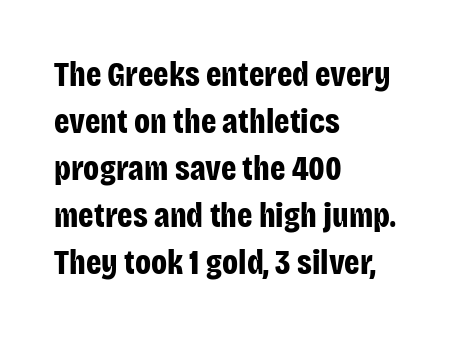
The image shows 34 px bold, condensed sans-serif type, upright; set left-aligned, normal line spacing (1.38x), normal letter spacing, not underlined; low stroke contrast and a large x-height.
